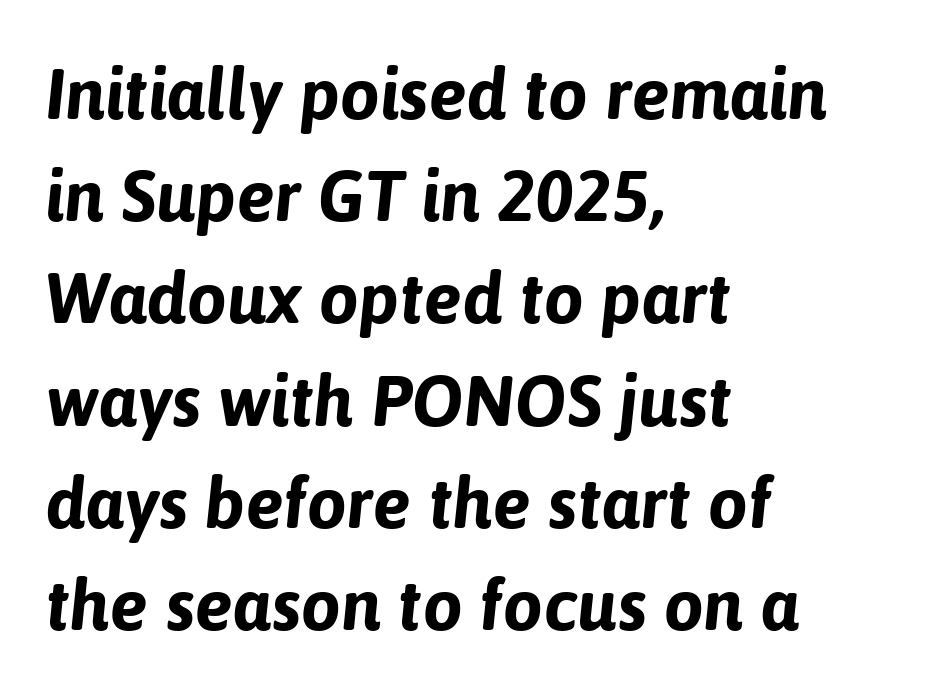
Baseline-to-baseline distance is the conventional proportion of letter height. Look at the stroke-to-counter ratio: heavy, a bold. These lines stack with their left ends in a neat column. Yep, that's italic — everything's leaning.
